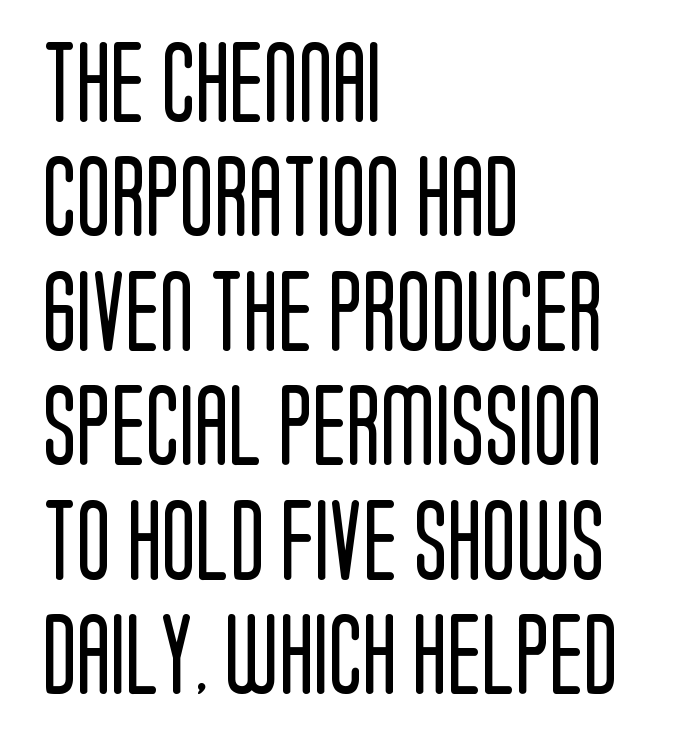
Between one letter and the next there's only the usual sliver of space. A normal amount of white space separates one row of letters from the next. A typesetter would call this proportional, since set widths differ per character. You can tell it's not italic because the verticals are truly vertical. Which margin do the lines hug? The left one — the right edge is uneven. To sum up the face: it is a sans, with no serifs.
